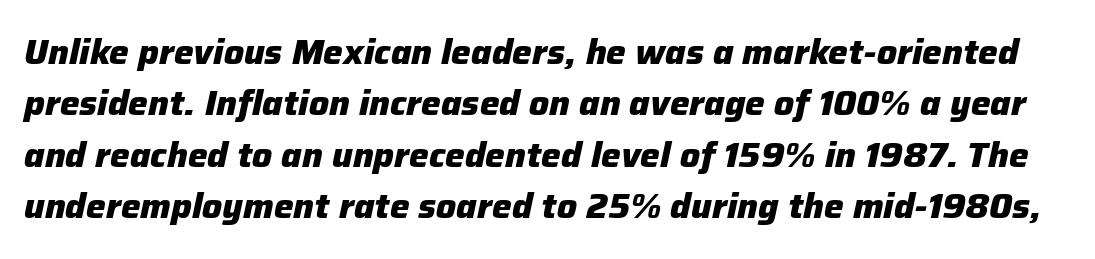
{"italic": "yes", "lean": "right", "slant_degrees": 12, "bold": "yes", "weight": "heavy", "width": "normal", "stroke_contrast": "low", "x_height": "medium", "monospaced": "no", "underline": "no", "line_spacing": "normal", "line_spacing_ratio": 1.47, "letter_spacing": "normal", "letter_spacing_em": 0.0, "glyph_px": 35}
